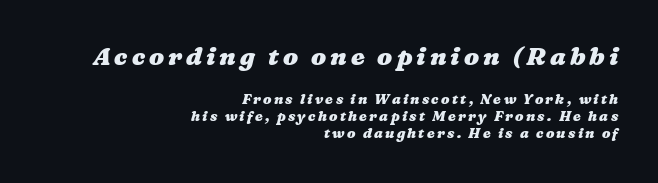
Caption: multi-line text, flush right, ragged left. Strokes here are thick enough to call this a true bold. This rendering features lettering with no underline. The passage shown begins with its larger block and ends with its smaller one.
